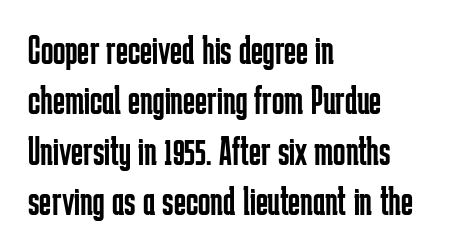
Q: Is the text bold? A: No.
Q: Is the text italic (slanted)? A: No, it is upright.
Q: Is the typeface a serif or a sans-serif typeface? A: Sans-serif.
Q: Is the text underlined? A: No.
Q: How is the paragraph aligned? A: Left-aligned.
Q: Is the spacing between letters normal or unusually wide? A: Normal.
Q: Width (condensed, normal, or wide)? A: Condensed.
Q: Stroke contrast? A: Low.
Q: x-height? A: Medium.
Q: Monospaced? A: No.
